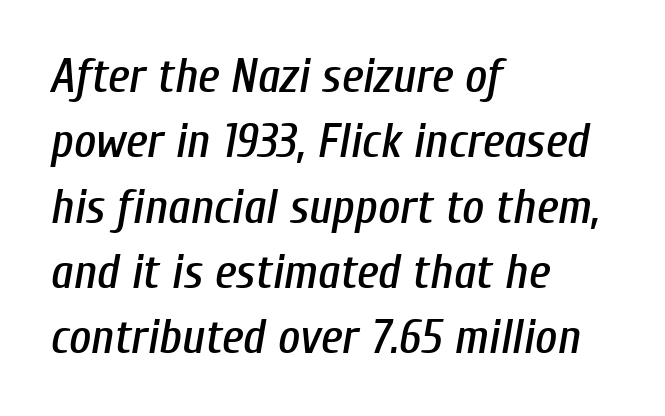
Notice how the stems are inclined rather than vertical — that's the hallmark of italics. You could call the tracking neutral — neither tight nor loose. In CSS terms this would be text-align: left. The block of text has a typical density, with ordinary space between rows. Plain, unruled lines of type. Proportional: the letters do not fall into vertical columns.
